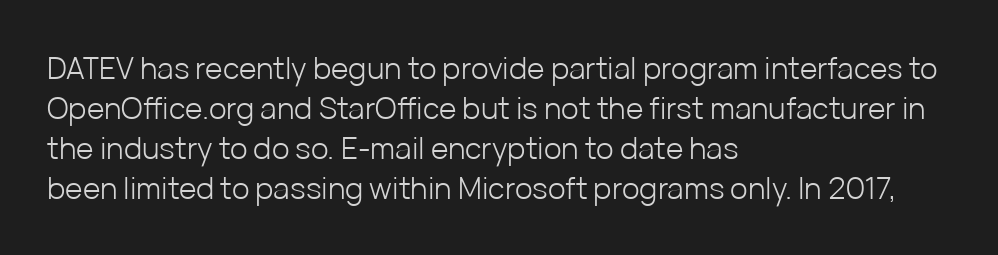
Descenders hang freely into open space. Is there any slant? The stems are plumb. A student would call this left alignment; a typographer would say flush left, rag right. The passage shown is typed in a proportional face where columns would drift. The designer left line spacing at the default.
